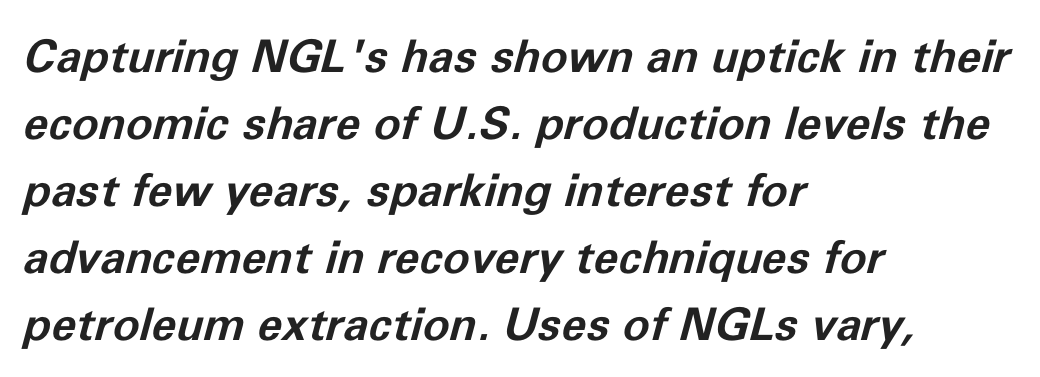
{"italic": "yes", "lean": "right", "slant_degrees": 11, "bold": "yes", "weight": "bold", "width": "normal", "stroke_contrast": "low", "x_height": "medium", "monospaced": "no", "underline": "no", "align": "left", "line_spacing": "normal", "line_spacing_ratio": 1.49, "letter_spacing": "normal", "letter_spacing_em": 0.0, "glyph_px": 45}
